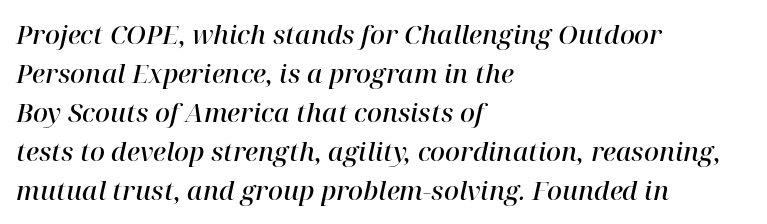
Q: Is the text bold? A: Semi-bold.
Q: Is the text italic (slanted)? A: Yes, it leans right by about 12 degrees.
Q: Is the text underlined? A: No.
Q: How is the paragraph aligned? A: Left-aligned.
Q: Is the spacing between letters normal or unusually wide? A: Normal.
Q: Is the spacing between lines tight, normal or loose? A: Normal.
